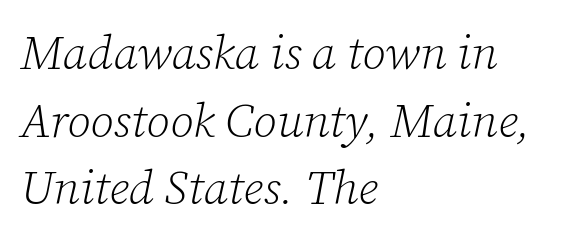
The image shows 47 px light serif type, italic (leaning right); set left-aligned, normal line spacing (1.44x), normal letter spacing, not underlined; low stroke contrast and a medium x-height.
